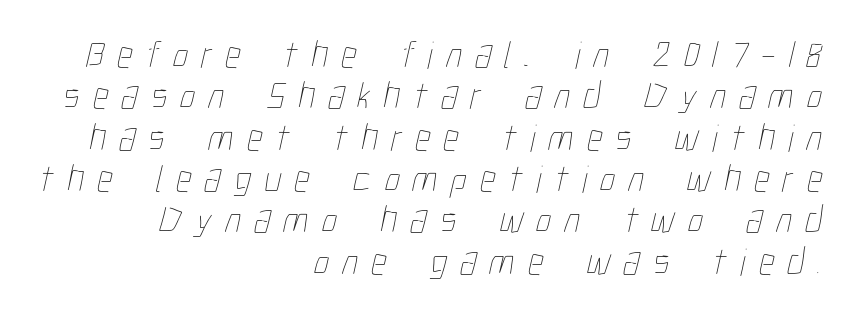
These lines are rendered in a variable-pitch font. The cut favours lightness, reaching ordinary text weight at its darkest. Visually the block forms a straight wall on the right and a jagged coastline on the left. How are the letters spaced? Widely, with obvious added tracking.
